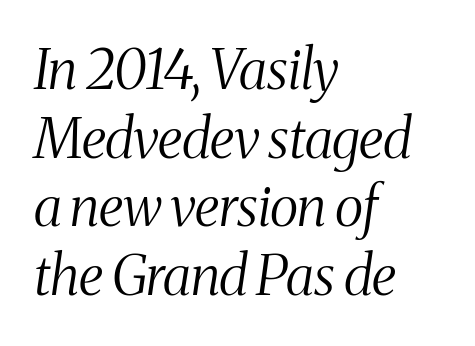
Q: Is the text bold? A: No.
Q: Is the text italic (slanted)? A: Yes, it leans right by about 8 degrees.
Q: Is the typeface a serif or a sans-serif typeface? A: Serif.
Q: Is the text underlined? A: No.
Q: How is the paragraph aligned? A: Left-aligned.
Q: Is the spacing between letters normal or unusually wide? A: Normal.
Q: Is the spacing between lines tight, normal or loose? A: Normal.
Q: Width (condensed, normal, or wide)? A: Condensed.
Q: Stroke contrast? A: Medium.
Q: x-height? A: Medium.
Q: Monospaced? A: No.
